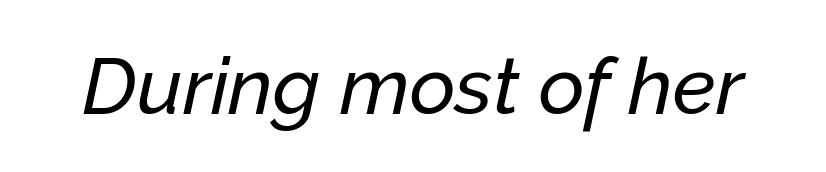
Q: Is the text italic (slanted)? A: Yes, it leans right by about 12 degrees.
Q: Is the text underlined? A: No.
Q: Is the spacing between letters normal or unusually wide? A: Normal.
Q: Width (condensed, normal, or wide)? A: Normal.
Q: Stroke contrast? A: Low.
Q: x-height? A: Medium.
Q: Monospaced? A: No.
